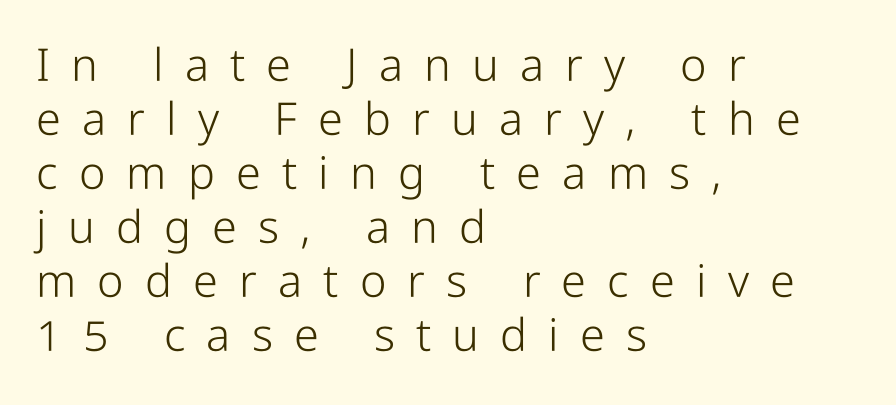
{"serif": "no", "italic": "no", "bold": "no", "weight": "light", "width": "condensed", "stroke_contrast": "low", "x_height": "medium", "monospaced": "no", "underline": "no", "align": "left", "line_spacing_ratio": 1.2, "letter_spacing": "wide", "letter_spacing_em": 0.47, "glyph_px": 45}
